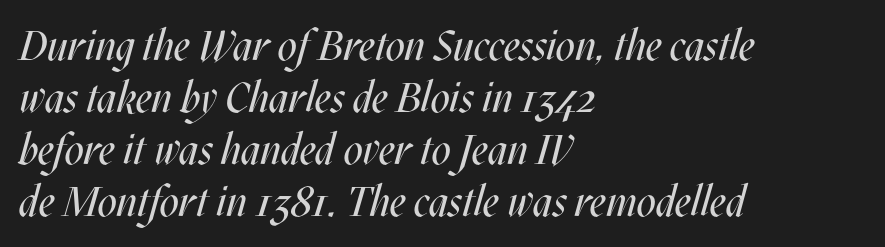
Anything drawn beneath the words? Only blank space. Yep, that's italic — everything's leaning. A typesetter would call this proportional, since set widths differ per character. Stroke thickness stays within the range of a standard reading face or lighter.
